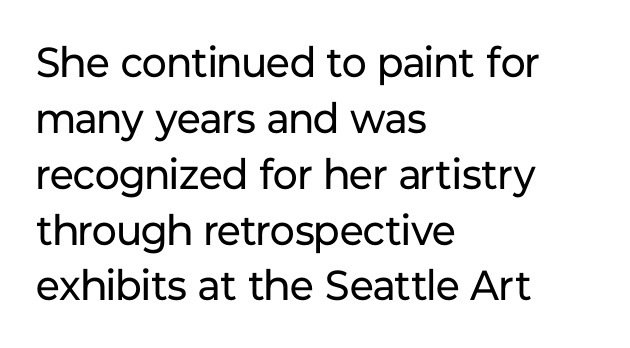
{"serif": "no", "italic": "no", "bold": "no", "weight": "regular", "width": "normal", "stroke_contrast": "low", "x_height": "medium", "monospaced": "no", "underline": "no", "align": "left", "line_spacing": "normal", "line_spacing_ratio": 1.33, "letter_spacing": "normal", "letter_spacing_em": 0.0, "glyph_px": 42}
